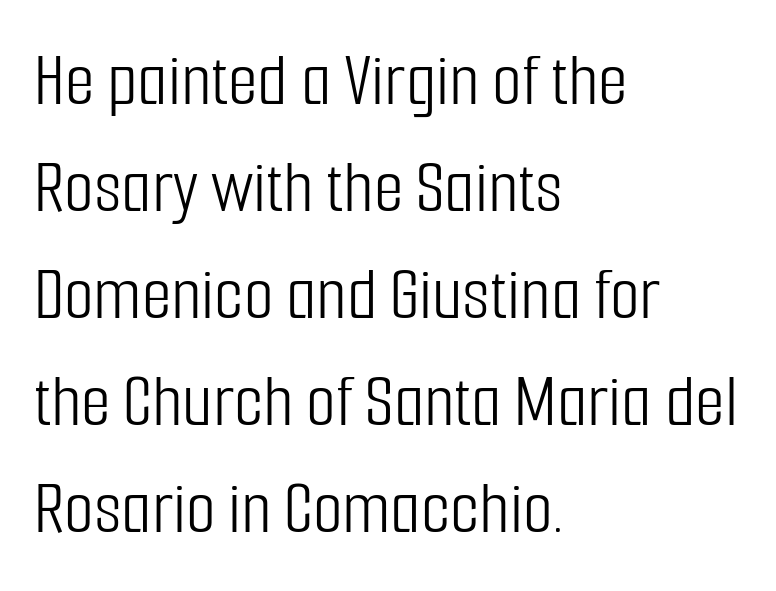
Q: Is the text bold? A: No.
Q: Is the text italic (slanted)? A: No, it is upright.
Q: Is the typeface a serif or a sans-serif typeface? A: Sans-serif.
Q: Is the text underlined? A: No.
Q: How is the paragraph aligned? A: Left-aligned.
Q: Is the spacing between letters normal or unusually wide? A: Normal.
Q: Is the spacing between lines tight, normal or loose? A: Normal.
Q: Width (condensed, normal, or wide)? A: Condensed.
Q: Stroke contrast? A: Low.
Q: x-height? A: Medium.
Q: Monospaced? A: No.
